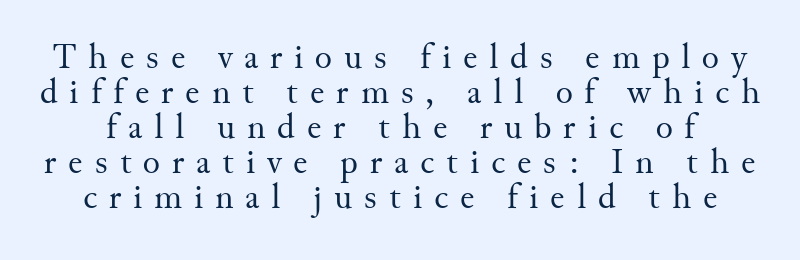
The image shows 36 px regular-weight serif type, upright; set tight line spacing (0.97x), unusually wide letter spacing (+0.33 em), not underlined; medium stroke contrast and a small x-height.
